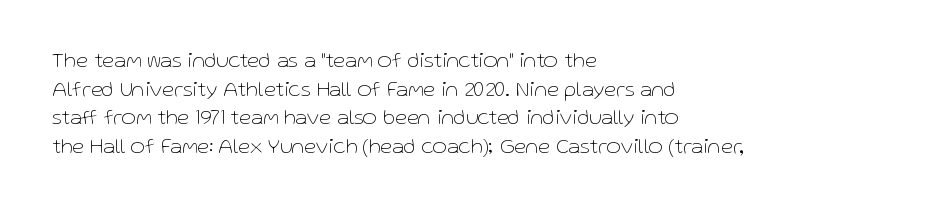
The image shows 22 px text type, upright; set left-aligned, normal line spacing (1.3x), normal letter spacing, not underlined.
